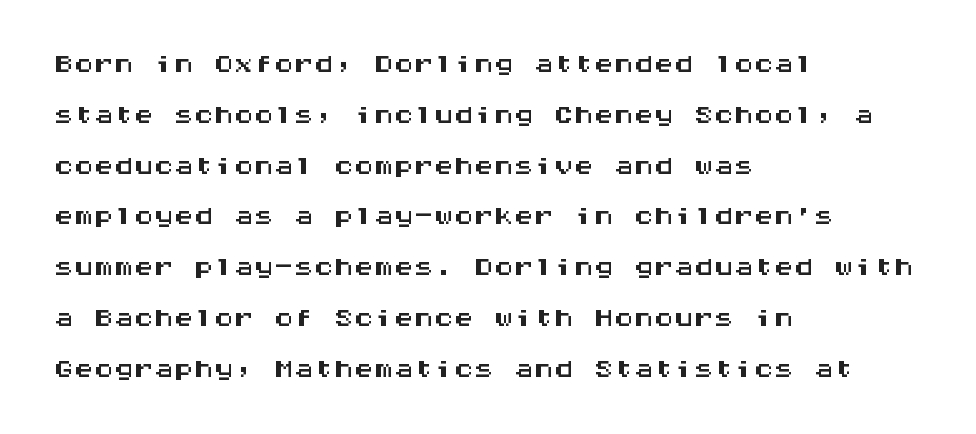
Looks like terminal output: every glyph gets an equal slot. The glyphs in this specimen are sans serif. In CSS terms this would be text-align: left. In terms of letterspacing, this is plain default setting. The axis of the letterforms is exactly vertical.
